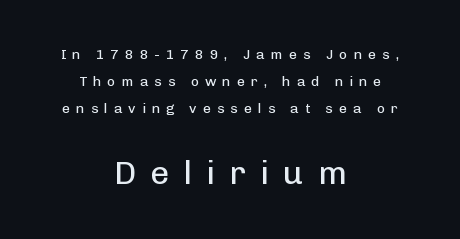
Q: Is the text bold? A: No.
Q: Is the text italic (slanted)? A: No, it is upright.
Q: Is the typeface a serif or a sans-serif typeface? A: Sans-serif.
Q: Is the text underlined? A: No.
Q: How is the paragraph aligned? A: Centered.
Q: Is the spacing between letters normal or unusually wide? A: Unusually wide.
Q: Is the spacing between lines tight, normal or loose? A: Loose.
Q: Which block of text is set in a larger size, the first (top) or the second (bottom)? A: The second (bottom) one.
Q: Width (condensed, normal, or wide)? A: Normal.
Q: Stroke contrast? A: Low.
Q: x-height? A: Medium.
Q: Monospaced? A: No.
